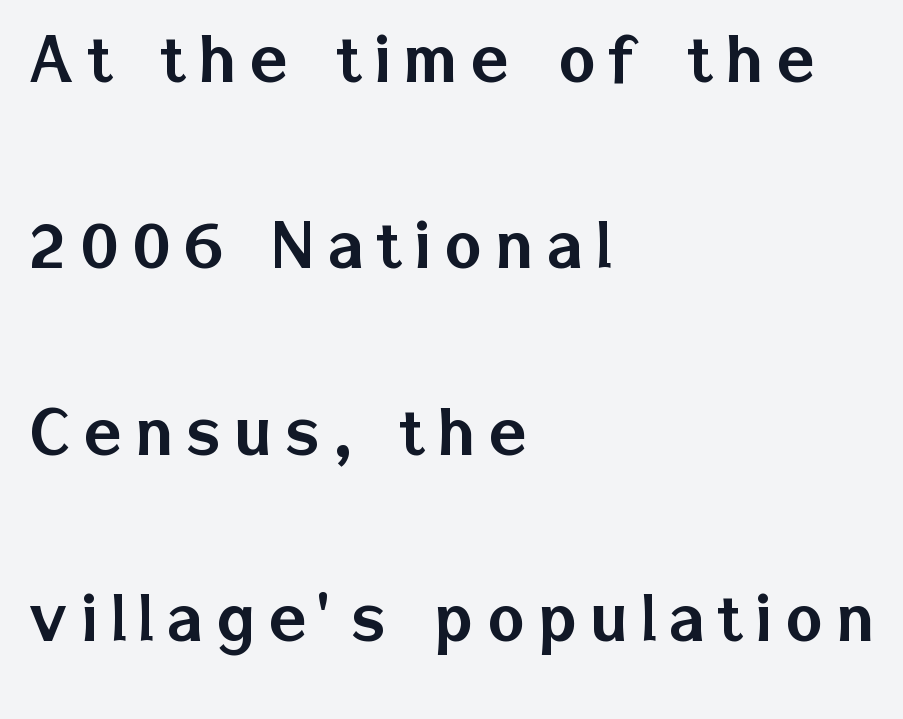
The image shows 79 px sans-serif type, upright; set left-aligned, loose line spacing (2.36x), not underlined; low stroke contrast and a medium x-height.
